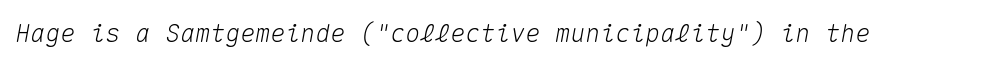
The image shows 25 px text type, italic (leaning right); set normal letter spacing, not underlined.
